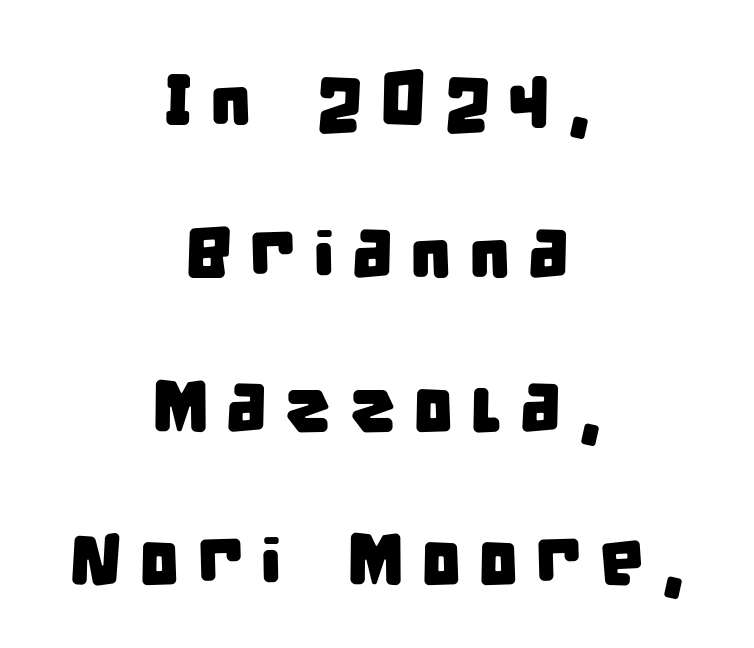
{"serif": "no", "width": "condensed", "stroke_contrast": "low", "x_height": "large", "monospaced": "no", "underline": "no", "align": "center", "line_spacing": "loose", "line_spacing_ratio": 2.13, "letter_spacing": "wide", "letter_spacing_em": 0.23, "glyph_px": 72}
